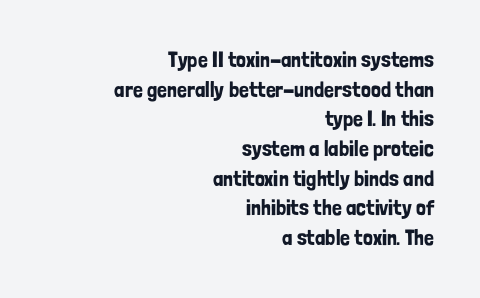
Q: Is the text italic (slanted)? A: No, it is upright.
Q: Is the text underlined? A: No.
Q: How is the paragraph aligned? A: Right-aligned.
Q: Is the spacing between letters normal or unusually wide? A: Normal.
Q: Is the spacing between lines tight, normal or loose? A: Normal.
